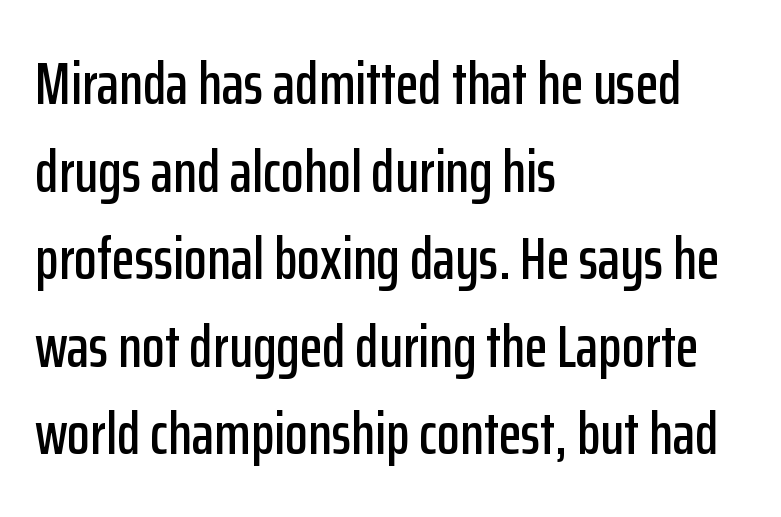
Q: Is the text italic (slanted)? A: No, it is upright.
Q: Is the typeface a serif or a sans-serif typeface? A: Sans-serif.
Q: Is the text underlined? A: No.
Q: How is the paragraph aligned? A: Left-aligned.
Q: Is the spacing between letters normal or unusually wide? A: Normal.
Q: Is the spacing between lines tight, normal or loose? A: Normal.
Q: Width (condensed, normal, or wide)? A: Condensed.
Q: Stroke contrast? A: Low.
Q: x-height? A: Medium.
Q: Monospaced? A: No.
